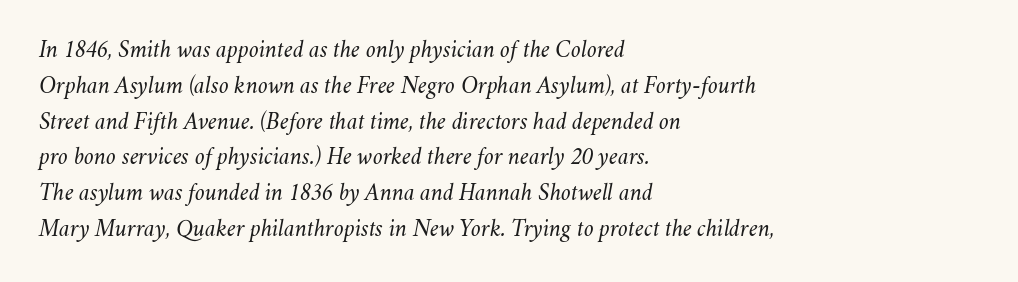
{"italic": "yes", "lean": "right", "slant_degrees": 11, "bold": "no", "underline": "no", "align": "left", "line_spacing": "normal", "line_spacing_ratio": 1.49, "letter_spacing": "normal", "letter_spacing_em": 0.0, "glyph_px": 24}
